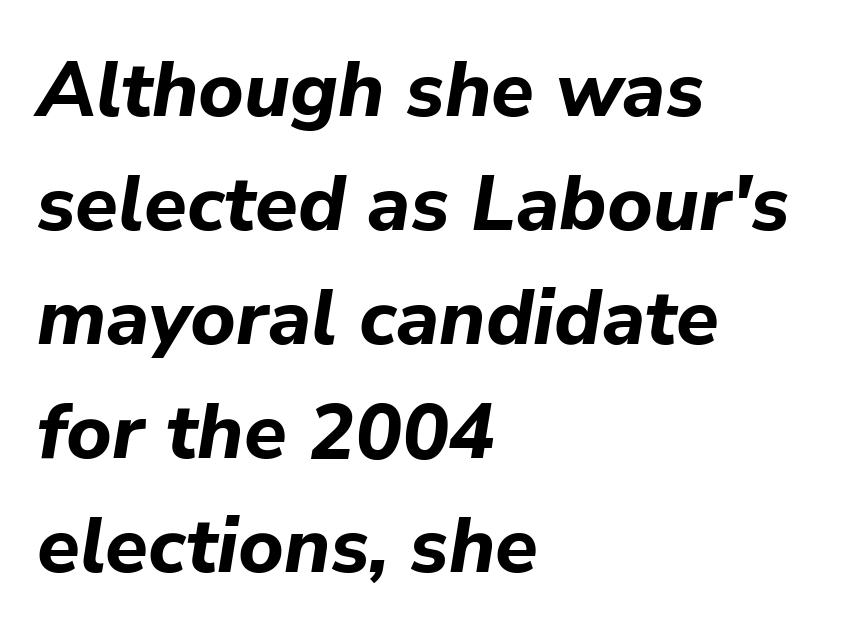
This is oblique type, the kind used for emphasis or titles. Vertically, the passage feels balanced, rows spaced as you'd expect. The zone under the glyphs is completely vacant. A typesetter would call this proportional, since set widths differ per character. You could call the tracking neutral — neither tight nor loose.
